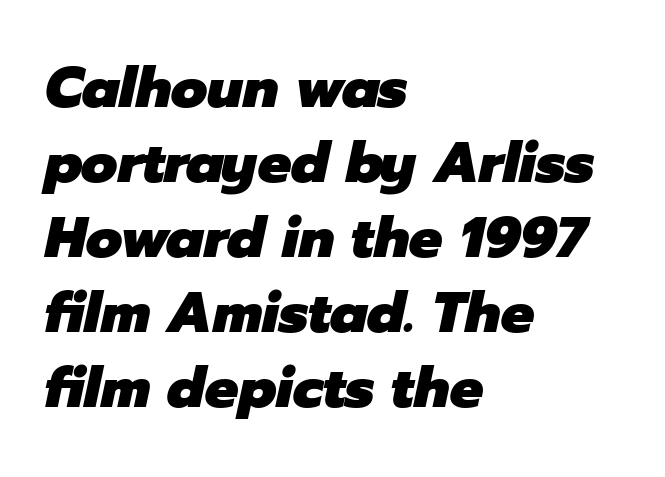
The image shows 56 px heavy type, italic (leaning right); set left-aligned, normal line spacing (1.34x), normal letter spacing, not underlined; low stroke contrast and a medium x-height.
